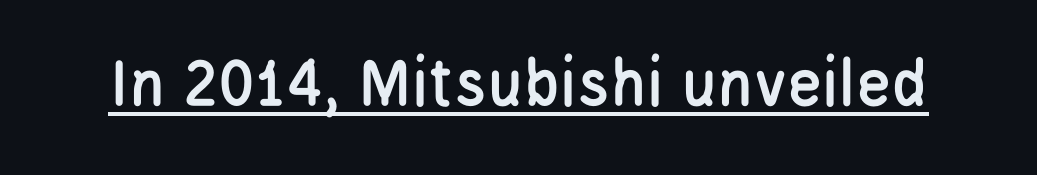
Q: Is the text italic (slanted)? A: No, it is upright.
Q: Is the typeface a serif or a sans-serif typeface? A: Sans-serif.
Q: Is the text underlined? A: Yes.
Q: Is the spacing between letters normal or unusually wide? A: Normal.
Q: Width (condensed, normal, or wide)? A: Condensed.
Q: Stroke contrast? A: Low.
Q: x-height? A: Large.
Q: Monospaced? A: No.
